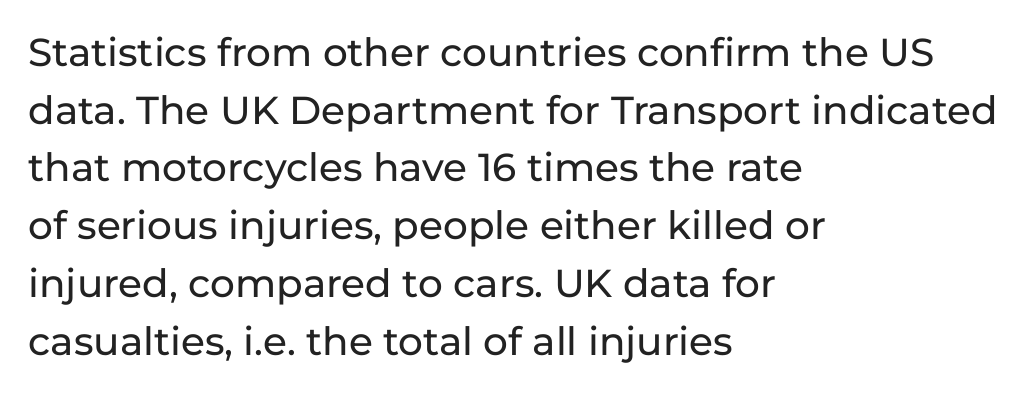
The image shows 39 px sans-serif type, upright; set left-aligned, normal line spacing (1.48x), normal letter spacing, not underlined; low stroke contrast and a medium x-height.
